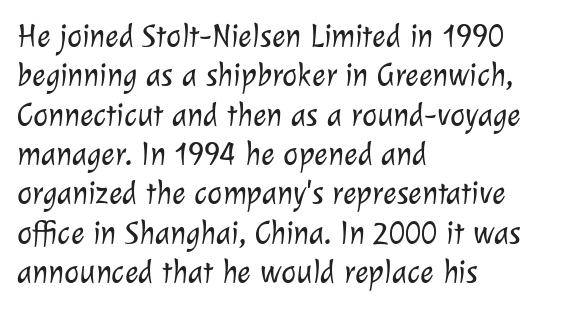
Q: Is the text bold? A: No.
Q: Is the typeface a serif or a sans-serif typeface? A: Sans-serif.
Q: Is the text underlined? A: No.
Q: How is the paragraph aligned? A: Left-aligned.
Q: Is the spacing between letters normal or unusually wide? A: Normal.
Q: Width (condensed, normal, or wide)? A: Normal.
Q: Stroke contrast? A: Low.
Q: x-height? A: Medium.
Q: Monospaced? A: No.
